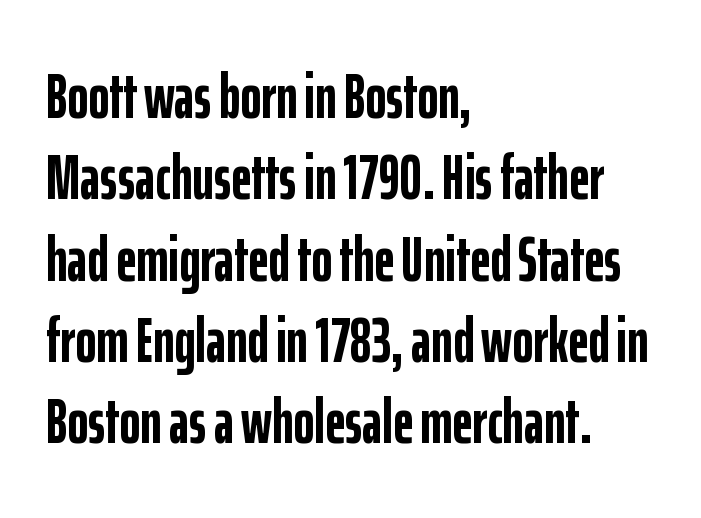
In CSS terms this would be text-align: left. The zone under the glyphs is completely vacant. Compared with typical paragraphs, the rows here are spaced about the same. Italic: no, the glyphs are upright roman. The face used here is rendered with its standard letterfit.
